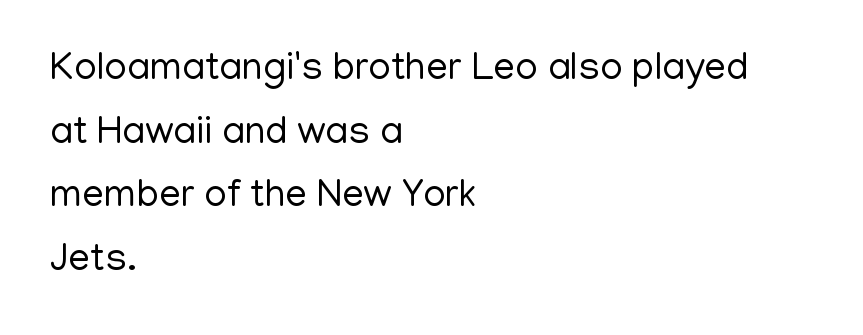
{"serif": "no", "italic": "no", "bold": "no", "weight": "regular", "width": "normal", "stroke_contrast": "low", "x_height": "medium", "monospaced": "no", "underline": "no", "align": "left", "line_spacing": "normal", "line_spacing_ratio": 1.63, "letter_spacing": "normal", "letter_spacing_em": 0.0, "glyph_px": 39}
